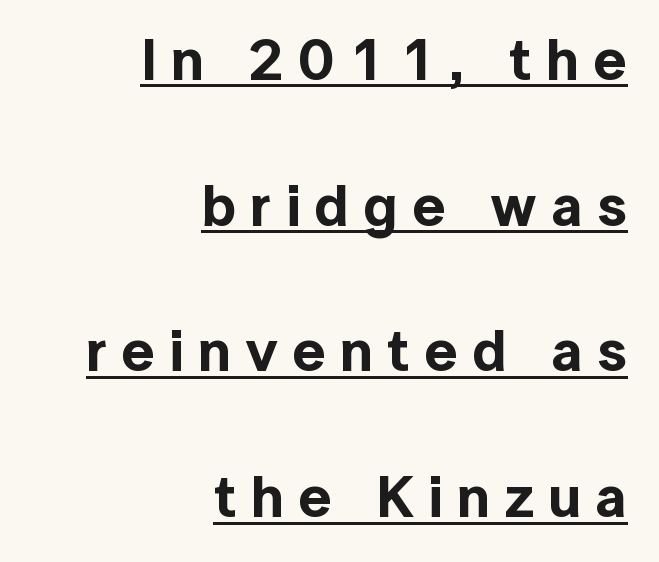
Q: Is the text italic (slanted)? A: No, it is upright.
Q: Is the typeface a serif or a sans-serif typeface? A: Sans-serif.
Q: Is the text underlined? A: Yes.
Q: How is the paragraph aligned? A: Right-aligned.
Q: Is the spacing between letters normal or unusually wide? A: Unusually wide.
Q: Is the spacing between lines tight, normal or loose? A: Loose.
Q: Width (condensed, normal, or wide)? A: Normal.
Q: x-height? A: Medium.
Q: Monospaced? A: No.
